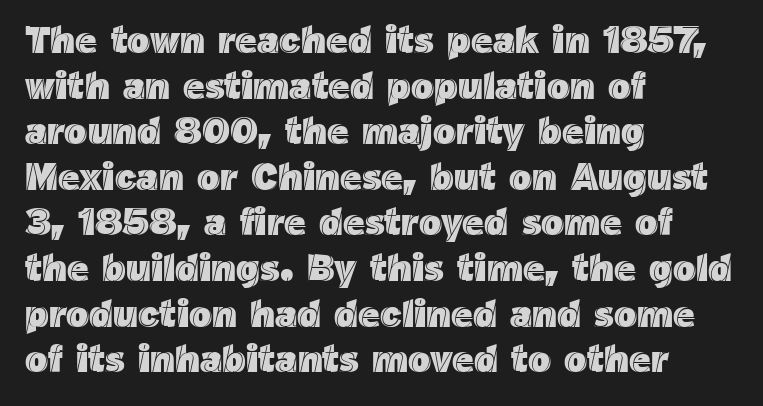
Q: Is the text italic (slanted)? A: No, it is upright.
Q: Is the text underlined? A: No.
Q: How is the paragraph aligned? A: Left-aligned.
Q: Is the spacing between letters normal or unusually wide? A: Normal.
Q: Width (condensed, normal, or wide)? A: Normal.
Q: x-height? A: Medium.
Q: Monospaced? A: No.
